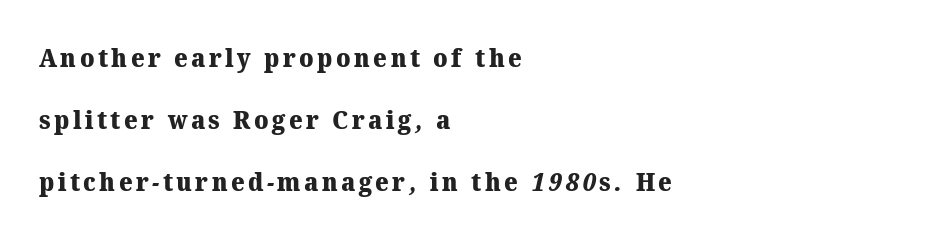
The image shows 26 px bold type; set left-aligned, loose line spacing (2.39x), not underlined.
